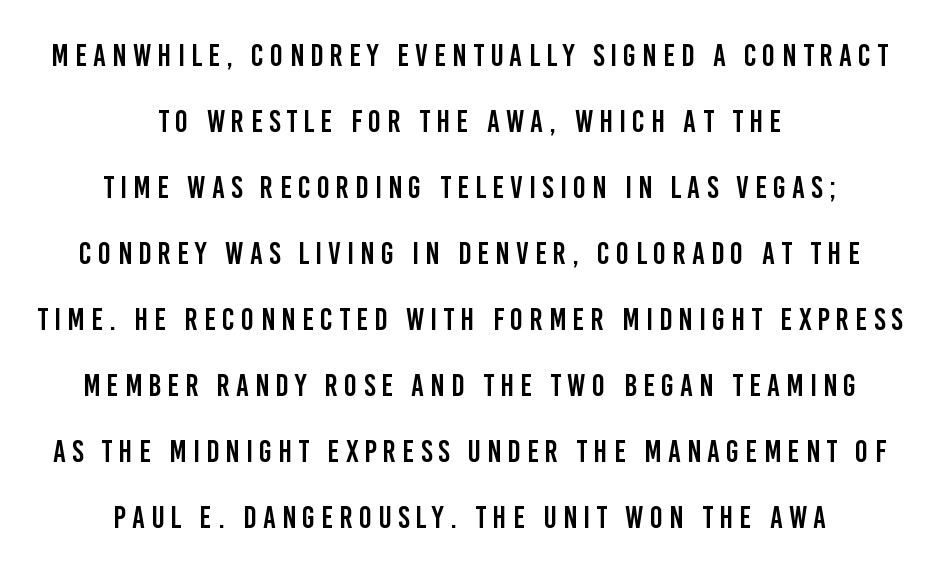
Q: Is the text italic (slanted)? A: No, it is upright.
Q: Is the typeface a serif or a sans-serif typeface? A: Sans-serif.
Q: Is the text underlined? A: No.
Q: How is the paragraph aligned? A: Centered.
Q: Is the spacing between letters normal or unusually wide? A: Unusually wide.
Q: Is the spacing between lines tight, normal or loose? A: Loose.
Q: Width (condensed, normal, or wide)? A: Condensed.
Q: Stroke contrast? A: Low.
Q: x-height? A: Large.
Q: Monospaced? A: No.
